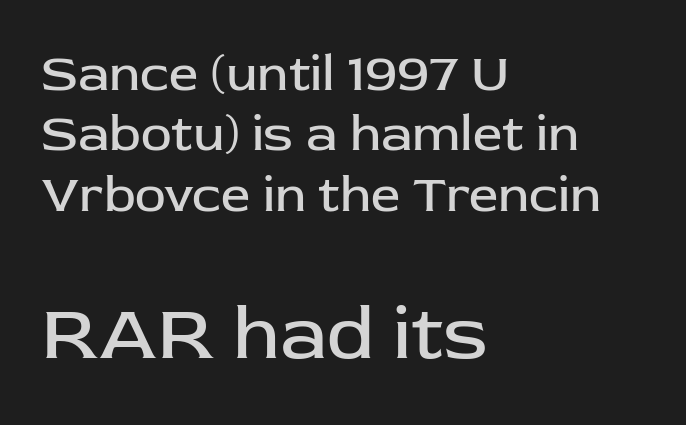
{"serif": "no", "italic": "no", "bold": "no", "weight": "regular", "width": "normal", "stroke_contrast": "low", "x_height": "medium", "monospaced": "no", "underline": "no", "align": "left", "line_spacing_ratio": 1.16, "letter_spacing": "normal", "letter_spacing_em": 0.0, "larger_block": "second", "size_ratio": 1.5, "glyph_px": 78}
